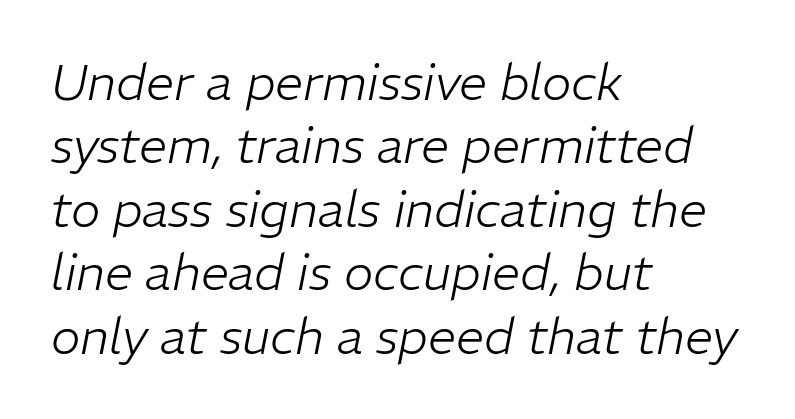
{"italic": "yes", "lean": "right", "slant_degrees": 11, "bold": "no", "weight": "light", "width": "normal", "stroke_contrast": "low", "x_height": "medium", "monospaced": "no", "underline": "no", "align": "left", "line_spacing": "normal", "line_spacing_ratio": 1.27, "letter_spacing": "normal", "letter_spacing_em": 0.0, "glyph_px": 50}
